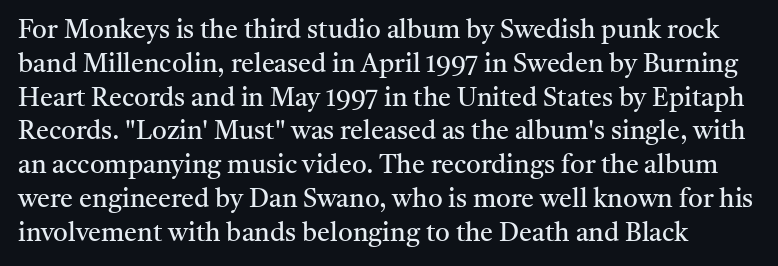
The line texture is even and compact thanks to regular tracking. Italic: no, the glyphs are upright roman. The foot of each line stays bare and open. The letters look calm and open, with moderate or lighter stems. The block of text has a typical density, with ordinary space between rows.
